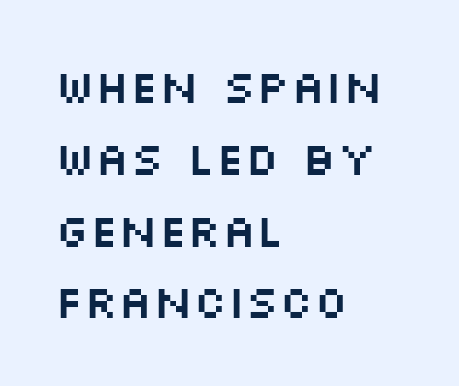
{"serif": "no", "italic": "no", "width": "wide", "stroke_contrast": "medium", "x_height": "large", "monospaced": "no", "underline": "no", "align": "left", "line_spacing": "normal", "line_spacing_ratio": 1.56, "letter_spacing": "normal", "letter_spacing_em": 0.0, "glyph_px": 46}
